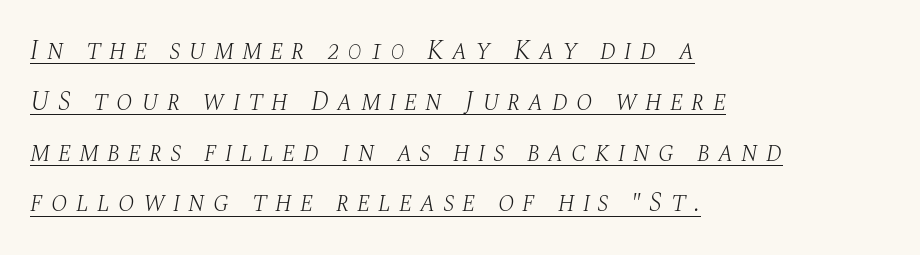
The image shows 27 px text type, italic (leaning right); set left-aligned, line spacing 1.88x, unusually wide letter spacing (+0.29 em), underlined.
